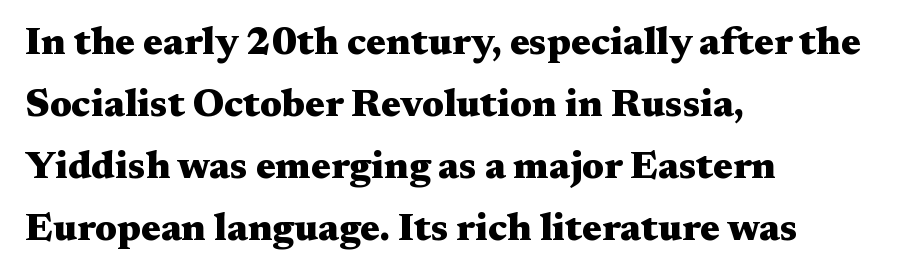
The image shows 39 px heavy, wide serif type, upright; set left-aligned, normal line spacing (1.59x), normal letter spacing, not underlined; medium stroke contrast and a medium x-height.
